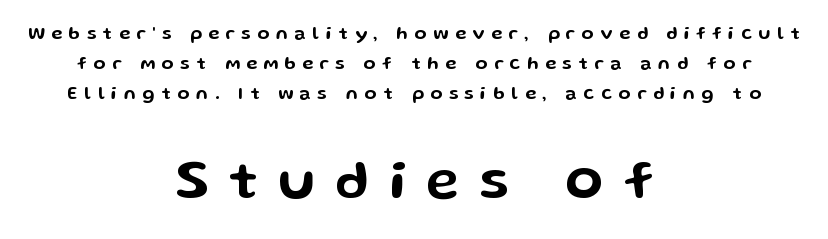
{"serif": "no", "italic": "no", "width": "wide", "stroke_contrast": "low", "x_height": "medium", "monospaced": "no", "underline": "no", "align": "center", "line_spacing": "normal", "line_spacing_ratio": 1.67, "letter_spacing": "wide", "letter_spacing_em": 0.37, "larger_block": "second", "size_ratio": 3.06, "glyph_px": 55}
